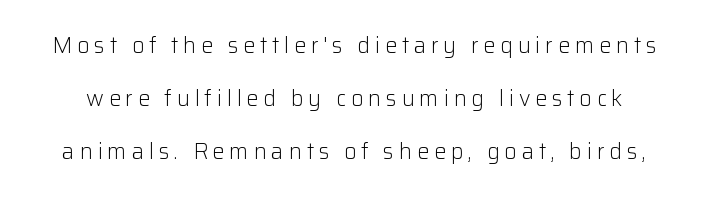
{"italic": "no", "bold": "no", "underline": "no", "line_spacing": "loose", "line_spacing_ratio": 2.42, "letter_spacing": "wide", "letter_spacing_em": 0.21, "glyph_px": 22}
